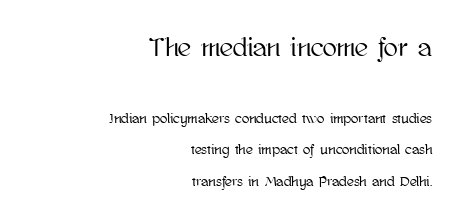
Q: Is the text italic (slanted)? A: No, it is upright.
Q: Is the text underlined? A: No.
Q: How is the paragraph aligned? A: Right-aligned.
Q: Is the spacing between letters normal or unusually wide? A: Normal.
Q: Is the spacing between lines tight, normal or loose? A: Loose.
Q: Which block of text is set in a larger size, the first (top) or the second (bottom)? A: The first (top) one.
